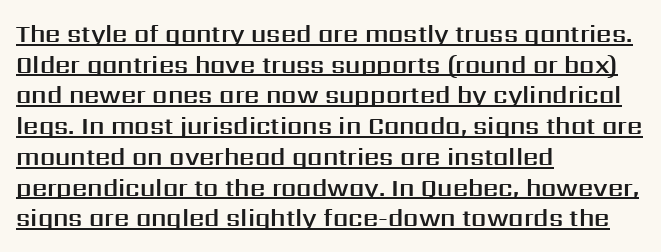
{"italic": "no", "underline": "yes", "align": "left", "line_spacing": "normal", "line_spacing_ratio": 1.28, "letter_spacing": "normal", "letter_spacing_em": 0.0, "glyph_px": 24}
